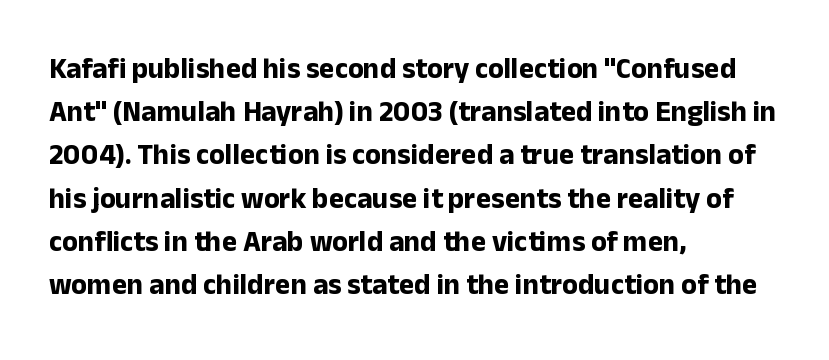
{"serif": "no", "italic": "no", "bold": "yes", "weight": "bold", "width": "normal", "stroke_contrast": "low", "x_height": "medium", "monospaced": "no", "underline": "no", "align": "left", "line_spacing": "normal", "line_spacing_ratio": 1.49, "letter_spacing": "normal", "letter_spacing_em": 0.0, "glyph_px": 29}
